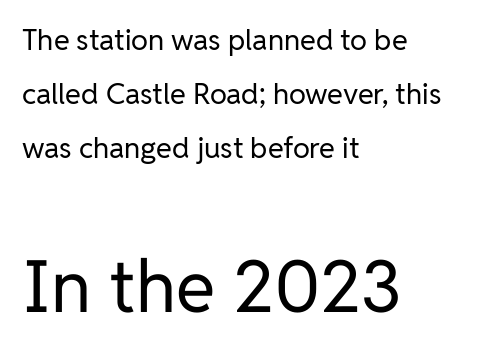
{"serif": "no", "italic": "no", "bold": "no", "weight": "regular", "width": "normal", "stroke_contrast": "low", "x_height": "medium", "monospaced": "no", "underline": "no", "align": "left", "line_spacing_ratio": 1.87, "letter_spacing": "normal", "letter_spacing_em": 0.0, "larger_block": "second", "size_ratio": 2.48, "glyph_px": 72}
